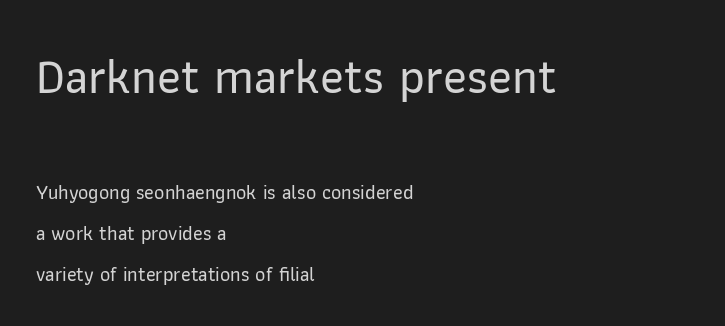
{"serif": "no", "italic": "no", "width": "normal", "stroke_contrast": "low", "x_height": "medium", "monospaced": "no", "underline": "no", "align": "left", "line_spacing": "loose", "line_spacing_ratio": 2.05, "letter_spacing": "normal", "letter_spacing_em": 0.0, "larger_block": "first", "size_ratio": 2.45, "glyph_px": 49}
